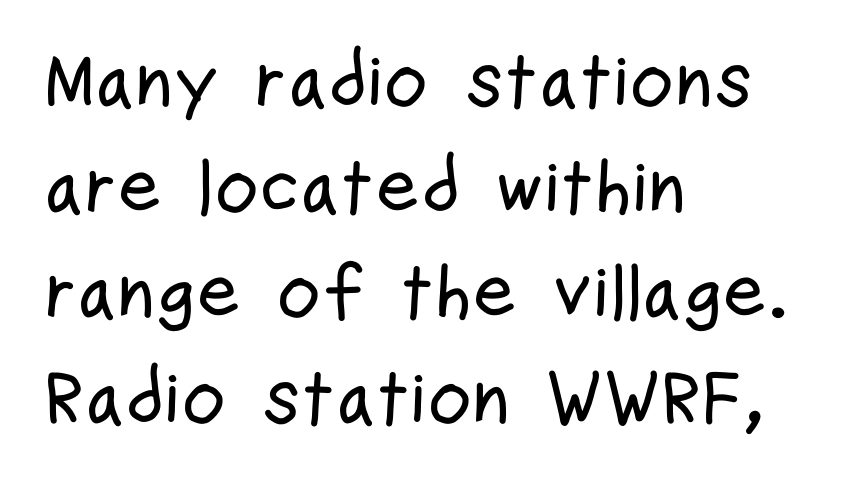
{"serif": "no", "italic": "no", "width": "condensed", "stroke_contrast": "low", "x_height": "medium", "monospaced": "no", "underline": "no", "align": "left", "line_spacing": "normal", "line_spacing_ratio": 1.39, "letter_spacing": "normal", "letter_spacing_em": 0.0, "glyph_px": 76}
